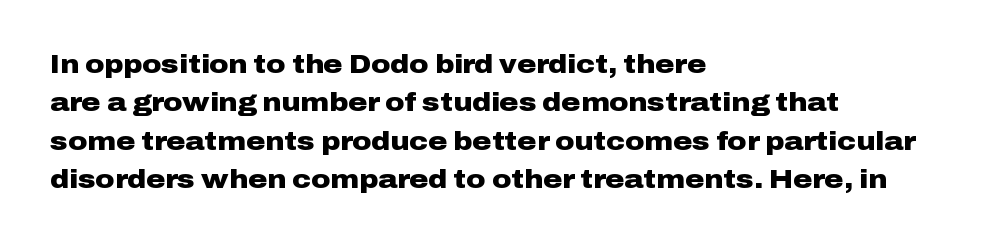
The image shows 26 px bold type, upright; set left-aligned, normal line spacing (1.48x), normal letter spacing, not underlined.
